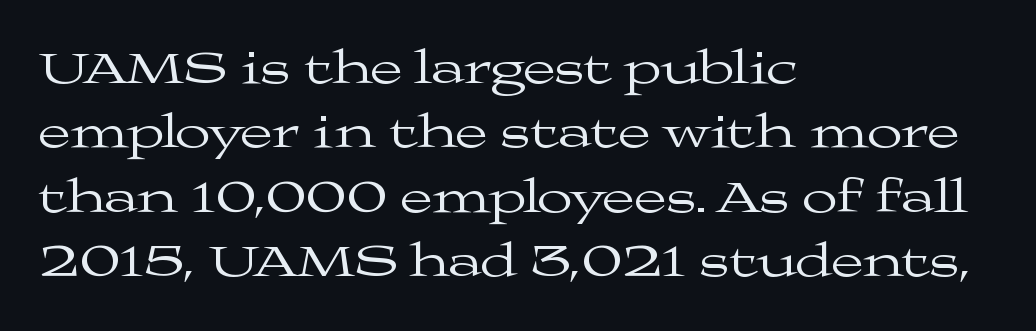
The image shows 47 px regular-weight, wide serif type, upright; set left-aligned, normal line spacing (1.37x), normal letter spacing, not underlined; medium stroke contrast and a medium x-height.
